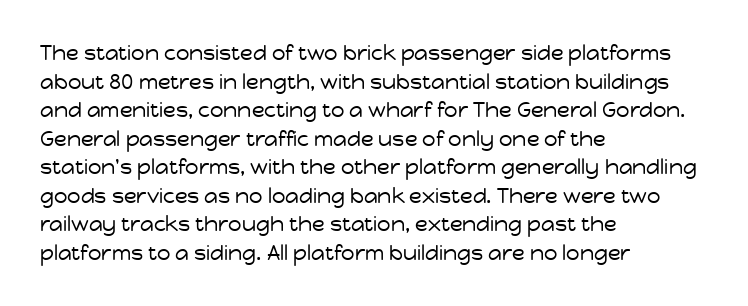
The image shows 21 px text type, upright; set left-aligned, normal line spacing (1.36x), normal letter spacing, not underlined.
